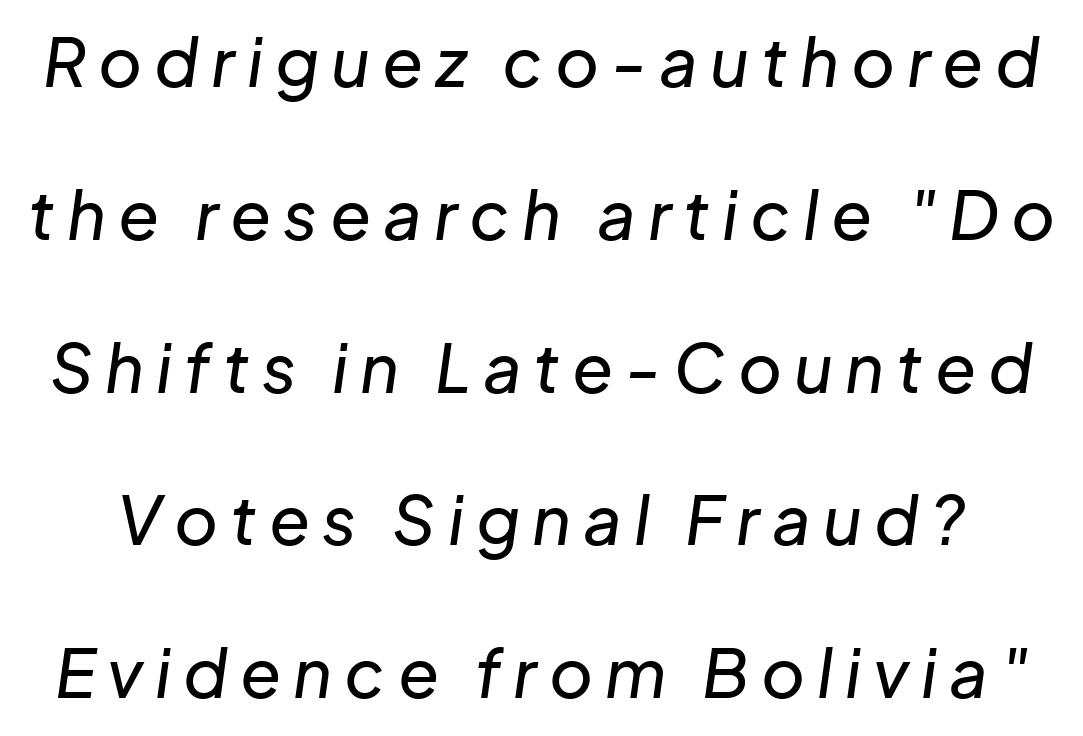
Q: Is the text italic (slanted)? A: Yes, it leans right by about 8 degrees.
Q: Is the text underlined? A: No.
Q: Is the spacing between lines tight, normal or loose? A: Loose.
Q: Width (condensed, normal, or wide)? A: Normal.
Q: Stroke contrast? A: Low.
Q: x-height? A: Medium.
Q: Monospaced? A: No.
